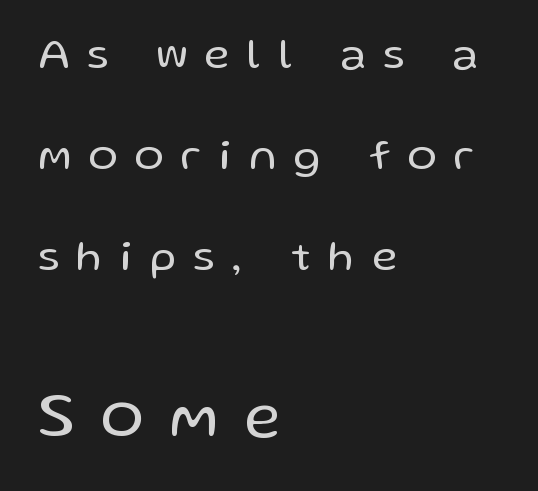
Q: Is the text bold? A: No.
Q: Is the text italic (slanted)? A: No, it is upright.
Q: Is the typeface a serif or a sans-serif typeface? A: Sans-serif.
Q: Is the text underlined? A: No.
Q: How is the paragraph aligned? A: Left-aligned.
Q: Is the spacing between letters normal or unusually wide? A: Unusually wide.
Q: Is the spacing between lines tight, normal or loose? A: Loose.
Q: Which block of text is set in a larger size, the first (top) or the second (bottom)? A: The second (bottom) one.
Q: Width (condensed, normal, or wide)? A: Normal.
Q: Stroke contrast? A: Low.
Q: x-height? A: Medium.
Q: Monospaced? A: No.
